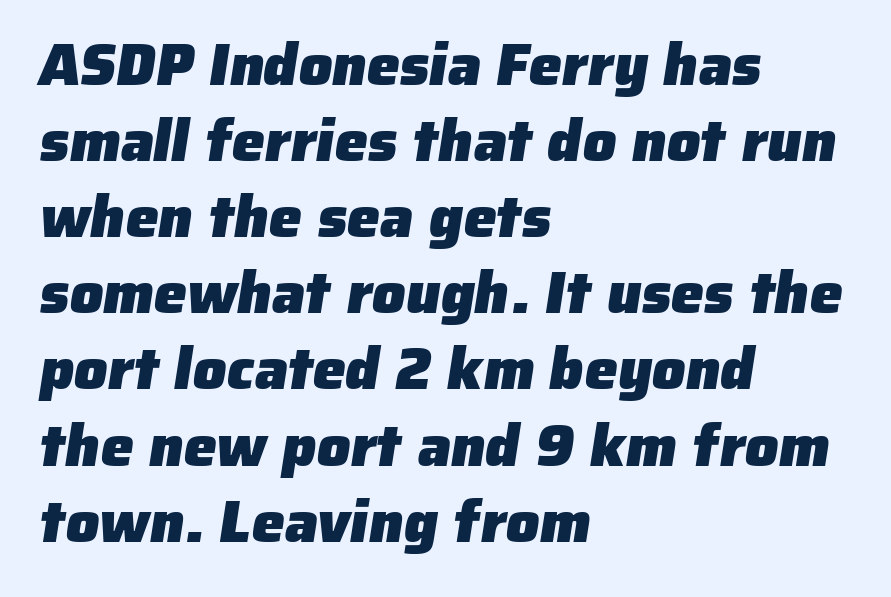
The image shows 59 px heavy sans-serif type; set left-aligned, normal line spacing (1.29x), normal letter spacing, not underlined; low stroke contrast and a medium x-height.
